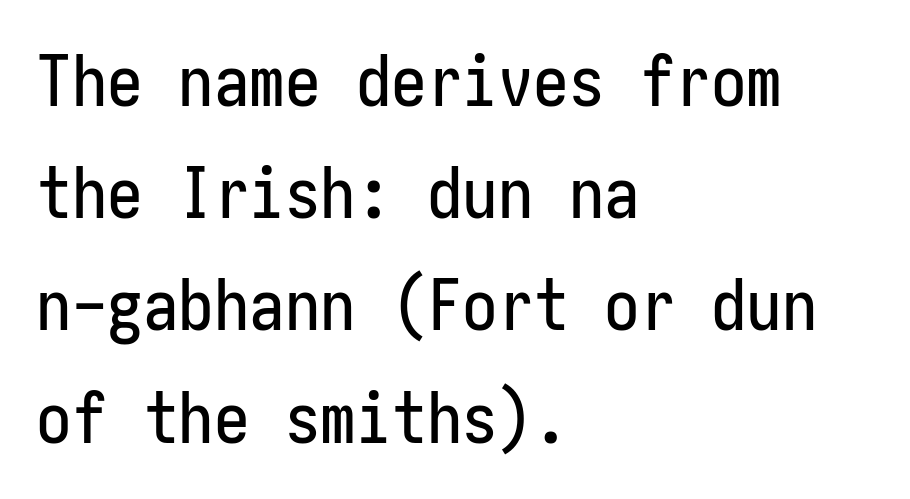
Horizontally, the lines are justified to the leading edge only. The rendering shows plain stroke endings on the letterforms — a sans-serif design. The lettering stays uniformly vertical, giving the passage a roman look. The gaps between neighbouring characters are ordinary and unremarkable. No word sits above an underline.
